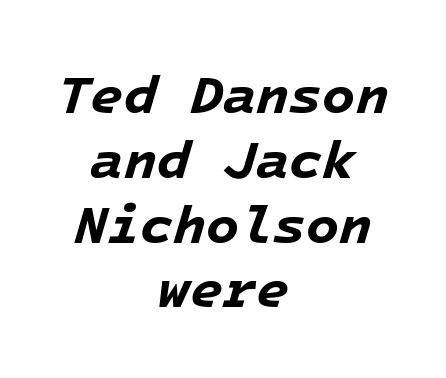
The image shows 54 px bold type, italic (leaning right), monospaced; set centered, line spacing 1.2x, normal letter spacing, not underlined; low stroke contrast and a medium x-height.
